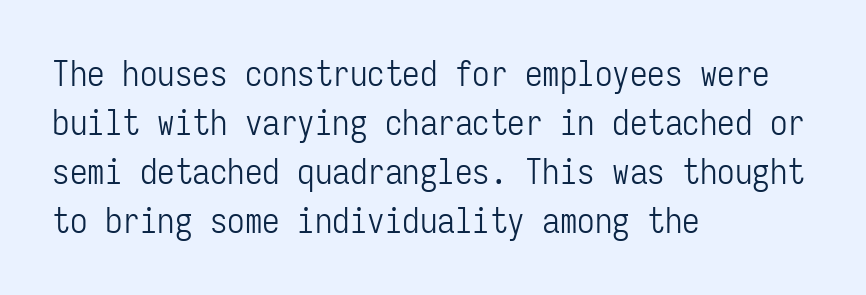
{"serif": "no", "italic": "no", "bold": "no", "weight": "light", "width": "condensed", "stroke_contrast": "low", "x_height": "medium", "monospaced": "yes", "underline": "no", "align": "left", "line_spacing": "normal", "line_spacing_ratio": 1.4, "letter_spacing": "normal", "letter_spacing_em": 0.0, "glyph_px": 35}
